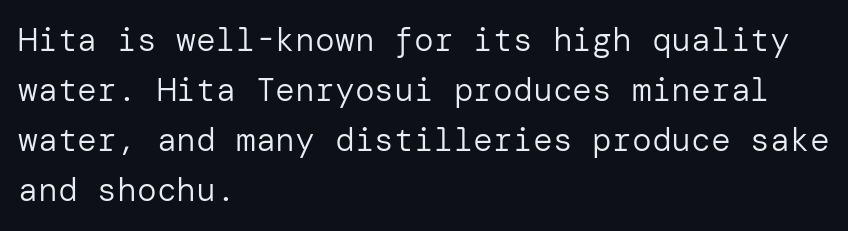
{"serif": "no", "italic": "no", "bold": "no", "weight": "regular", "width": "normal", "stroke_contrast": "low", "x_height": "medium", "underline": "no", "align": "left", "line_spacing": "normal", "line_spacing_ratio": 1.52, "letter_spacing": "normal", "letter_spacing_em": 0.0, "glyph_px": 33}
